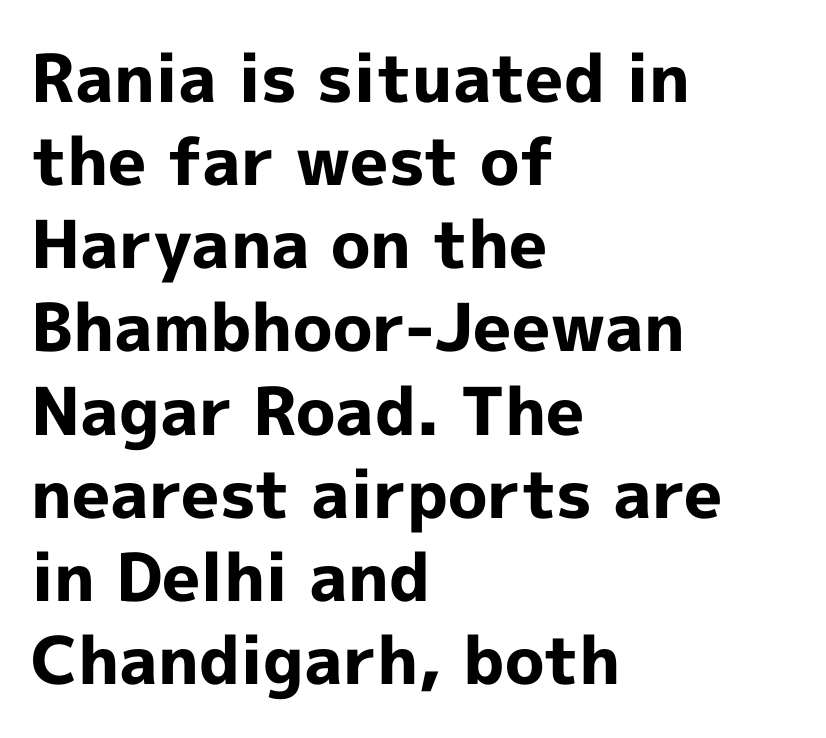
A classic flush-left, rag-right setting is used for this passage. Are there feet on the stems? There aren't — it's a sans. Heavy, bold letterforms. Proportional: the letters do not fall into vertical columns. It's the straight-up-and-down kind of type.
